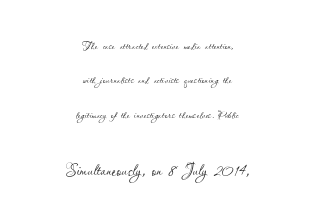
{"bold": "no", "underline": "no", "align": "center", "line_spacing": "loose", "line_spacing_ratio": 2.45, "letter_spacing": "normal", "letter_spacing_em": 0.0, "larger_block": "second", "size_ratio": 1.57, "glyph_px": 22}
